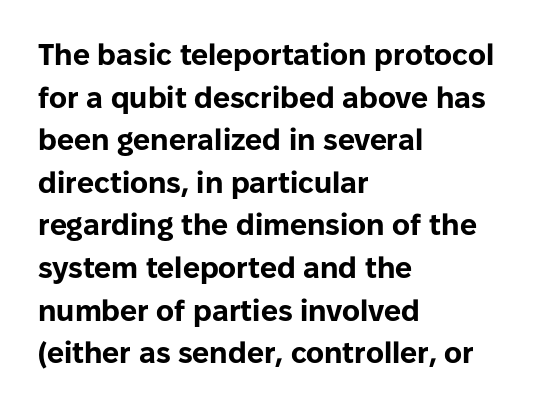
The image shows 30 px bold sans-serif type, upright; set left-aligned, normal line spacing (1.42x), normal letter spacing, not underlined; low stroke contrast and a medium x-height.
